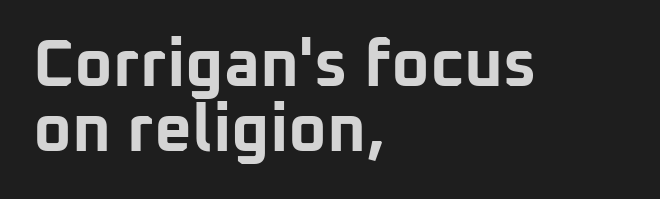
Cramped leading. These lines are rendered in a variable-pitch font. Italic? Not at all — the glyphs are vertical. As a designer I'd log this as weight 700, bold. The lines in this sample share a left origin and differ only in where they stop.
